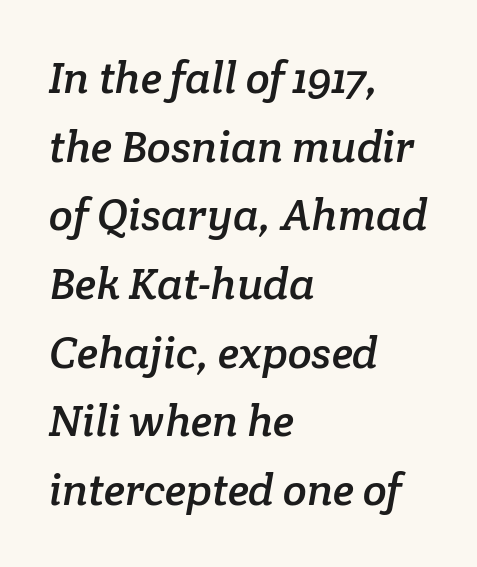
{"serif": "yes", "width": "normal", "stroke_contrast": "low", "x_height": "medium", "monospaced": "no", "underline": "no", "align": "left", "line_spacing": "normal", "line_spacing_ratio": 1.56, "letter_spacing": "normal", "letter_spacing_em": 0.0, "glyph_px": 44}
